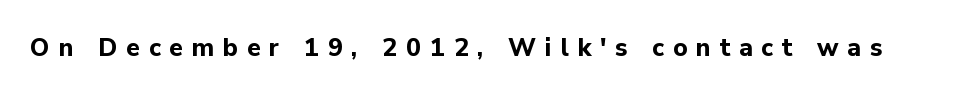
These lines have a slow, spaced-out rhythm from letter to letter. Unlike italic type, these characters show no tilt at all. This rendering features lettering with no underline. Does the weight exceed regular? Yes, all the way to bold.
